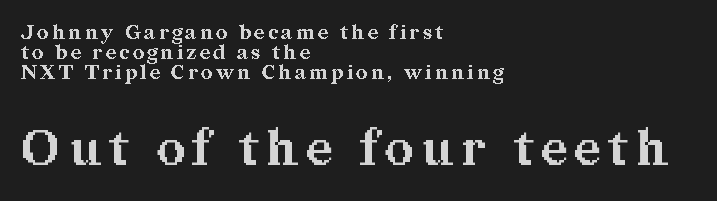
Q: Is the text bold? A: Yes.
Q: Is the text italic (slanted)? A: No, it is upright.
Q: Is the typeface a serif or a sans-serif typeface? A: Serif.
Q: Is the text underlined? A: No.
Q: How is the paragraph aligned? A: Left-aligned.
Q: Is the spacing between lines tight, normal or loose? A: Tight.
Q: Which block of text is set in a larger size, the first (top) or the second (bottom)? A: The second (bottom) one.
Q: Width (condensed, normal, or wide)? A: Normal.
Q: Stroke contrast? A: Medium.
Q: x-height? A: Medium.
Q: Monospaced? A: No.
